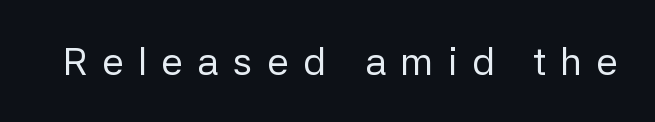
Q: Is the text bold? A: No.
Q: Is the text italic (slanted)? A: No, it is upright.
Q: Is the typeface a serif or a sans-serif typeface? A: Sans-serif.
Q: Is the text underlined? A: No.
Q: Is the spacing between letters normal or unusually wide? A: Unusually wide.
Q: Width (condensed, normal, or wide)? A: Normal.
Q: Stroke contrast? A: Low.
Q: x-height? A: Medium.
Q: Monospaced? A: No.
